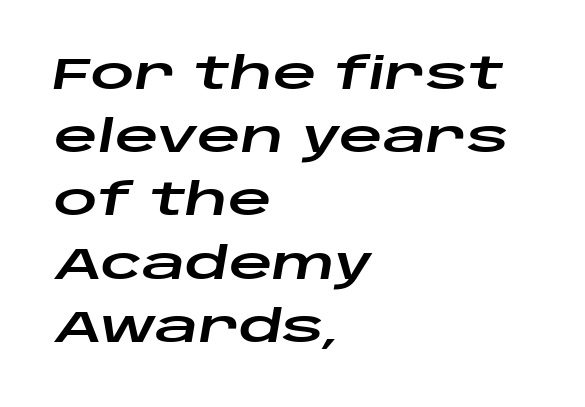
What stands out about the letter spacing? Nothing — it is the standard amount. Style check: oblique. This rendering features lettering with no underline. Short and long lines alike share a common starting point at left. The passage shown stacks its lines at a standard gap.
